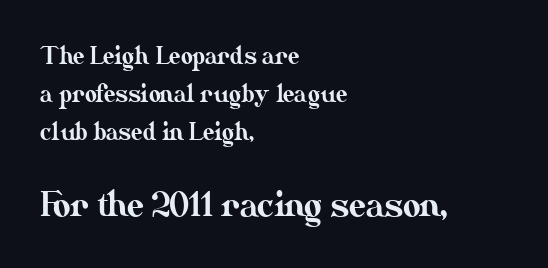
Two sizes are in play, and the larger belongs to the second block. Rows of type keep a routine distance in the vertical direction. In CSS terms this would be text-align: left. The type is set solid horizontally, with unmodified tracking. Clear beneath every line of the passage. Italic? Not at all — the glyphs are vertical.
